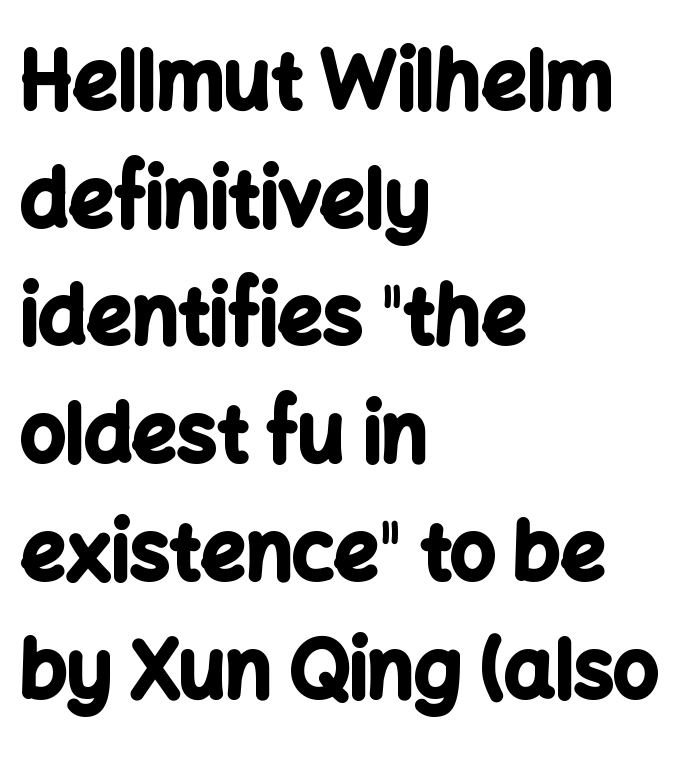
Look at the tracking — it's just the regular setting, nothing added. Does the leading feel generous? No, just average. Italic? Not at all — the glyphs are vertical. Each letter's strokes conclude bluntly, with no projecting serifs.
